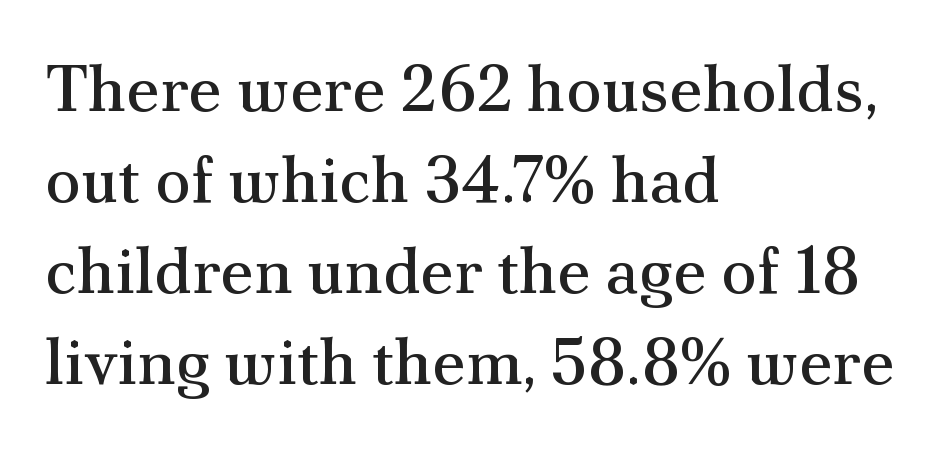
The font family rendered here belongs to the serif group. Unbolded letterforms with no extra heft. Posture: straight, roman, zero tilt. A classic flush-left, rag-right setting is used for this passage.
